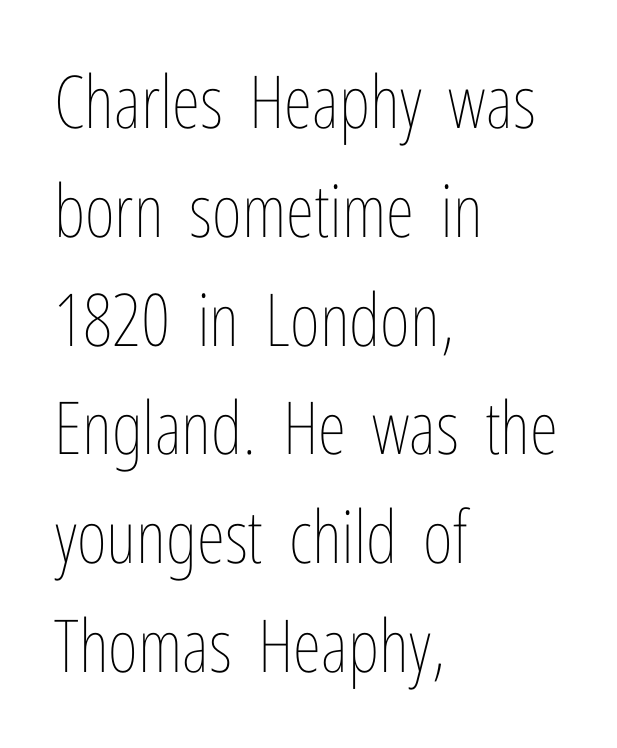
{"italic": "no", "bold": "no", "weight": "thin", "width": "condensed", "stroke_contrast": "low", "x_height": "medium", "monospaced": "no", "underline": "no", "align": "left", "line_spacing": "normal", "line_spacing_ratio": 1.49, "letter_spacing": "normal", "letter_spacing_em": 0.0, "glyph_px": 73}
